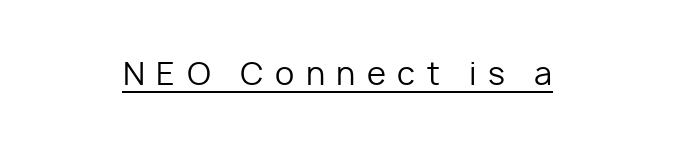
The image shows 31 px regular-weight sans-serif type, upright; set unusually wide letter spacing (+0.37 em), underlined; low stroke contrast and a medium x-height.
